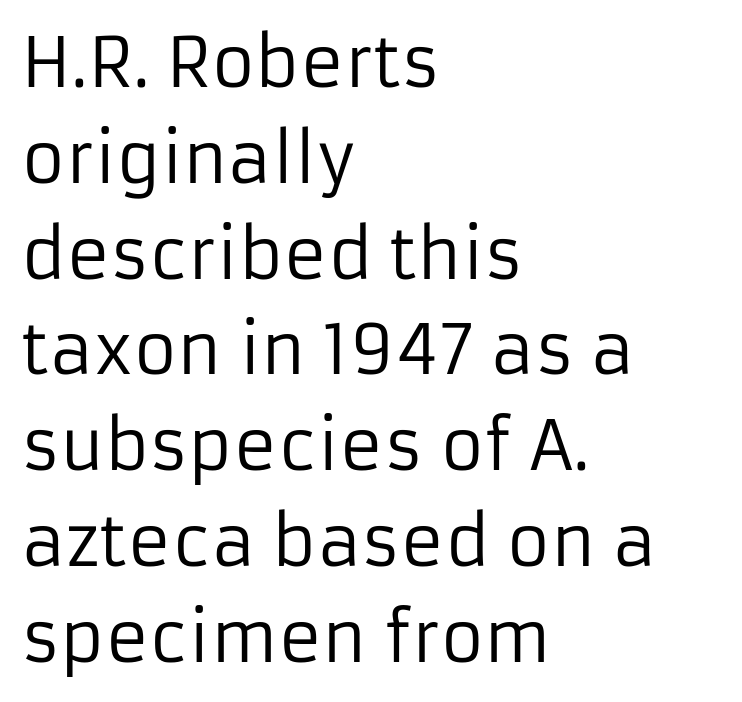
{"serif": "no", "italic": "no", "bold": "no", "weight": "regular", "width": "normal", "stroke_contrast": "low", "x_height": "medium", "monospaced": "no", "underline": "no", "align": "left", "line_spacing": "normal", "line_spacing_ratio": 1.43, "letter_spacing": "normal", "letter_spacing_em": 0.0, "glyph_px": 67}
